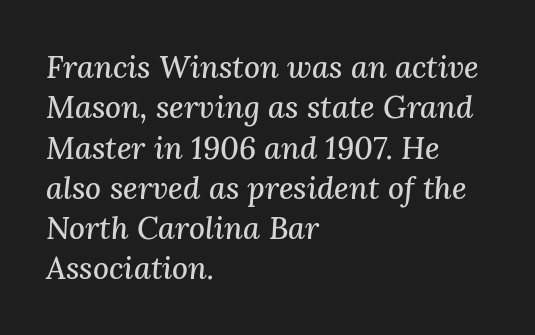
Q: Is the text italic (slanted)? A: Yes, it leans right by about 3 degrees.
Q: Is the typeface a serif or a sans-serif typeface? A: Serif.
Q: Is the text underlined? A: No.
Q: How is the paragraph aligned? A: Left-aligned.
Q: Is the spacing between letters normal or unusually wide? A: Normal.
Q: Is the spacing between lines tight, normal or loose? A: Normal.
Q: Width (condensed, normal, or wide)? A: Normal.
Q: Stroke contrast? A: Medium.
Q: x-height? A: Medium.
Q: Monospaced? A: No.
